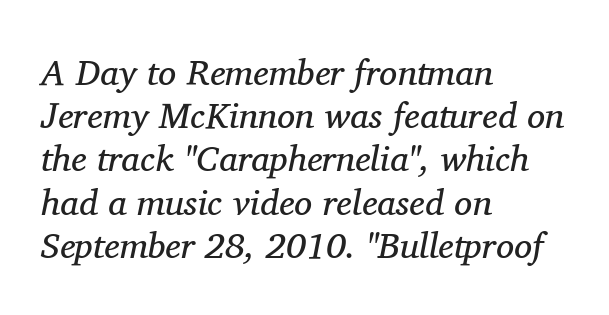
{"serif": "yes", "italic": "yes", "lean": "right", "slant_degrees": 11, "bold": "no", "weight": "regular", "width": "normal", "stroke_contrast": "medium", "x_height": "medium", "monospaced": "no", "underline": "no", "align": "left", "line_spacing_ratio": 1.2, "letter_spacing": "normal", "letter_spacing_em": 0.0, "glyph_px": 36}
